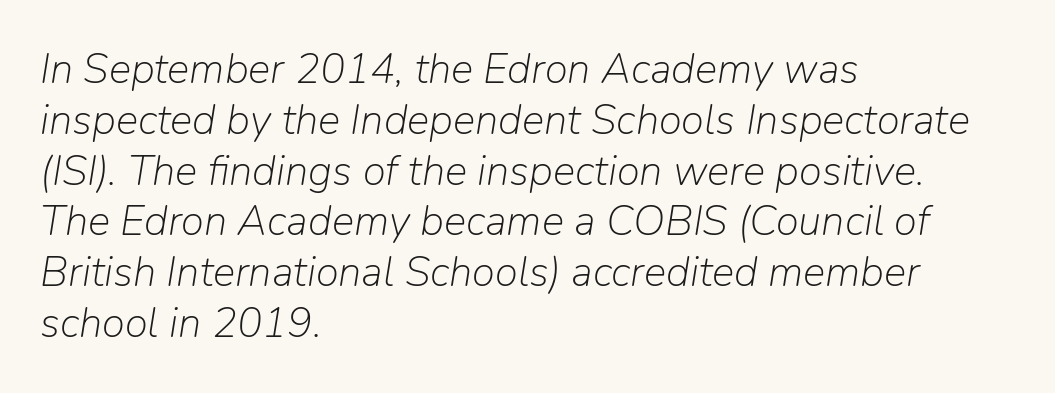
The image shows 42 px light type, italic (leaning right); set left-aligned, line spacing 1.21x, normal letter spacing, not underlined; low stroke contrast and a medium x-height.
